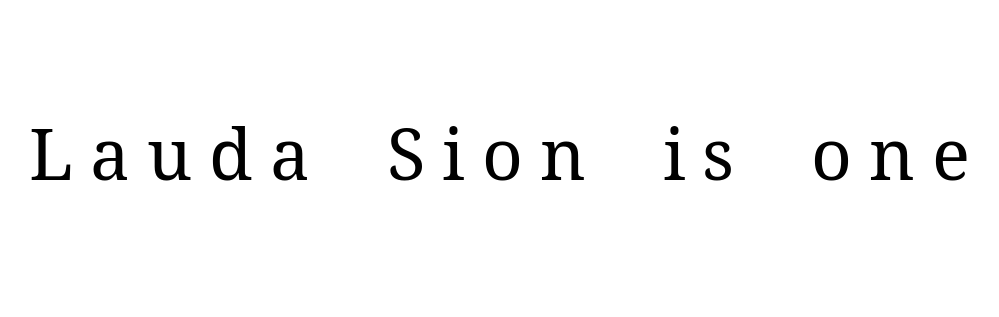
{"serif": "yes", "italic": "no", "bold": "no", "weight": "regular", "width": "normal", "stroke_contrast": "medium", "x_height": "medium", "monospaced": "no", "underline": "no", "letter_spacing": "wide", "letter_spacing_em": 0.24, "glyph_px": 71}
